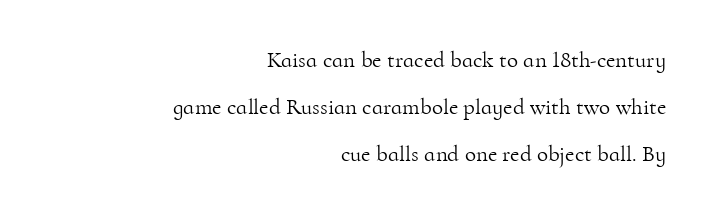
Q: Is the text bold? A: No.
Q: Is the text italic (slanted)? A: No, it is upright.
Q: Is the text underlined? A: No.
Q: How is the paragraph aligned? A: Right-aligned.
Q: Is the spacing between letters normal or unusually wide? A: Normal.
Q: Is the spacing between lines tight, normal or loose? A: Loose.
